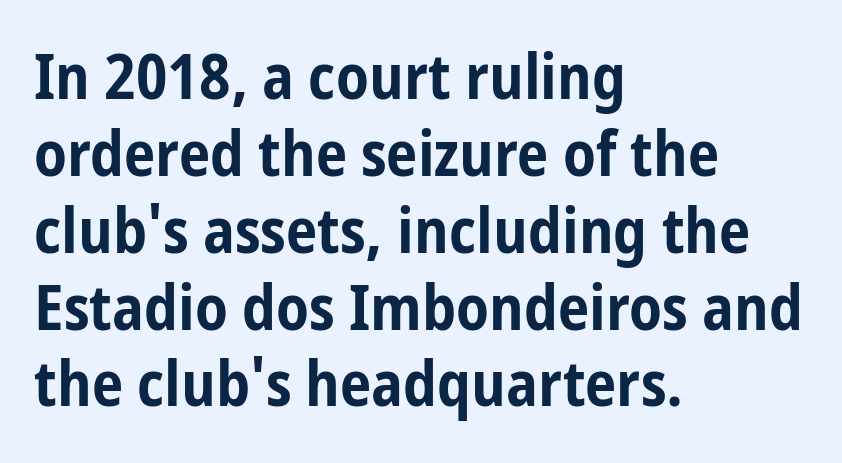
{"serif": "no", "italic": "no", "bold": "yes", "weight": "bold", "width": "condensed", "stroke_contrast": "low", "x_height": "medium", "monospaced": "no", "underline": "no", "align": "left", "line_spacing_ratio": 1.22, "letter_spacing": "normal", "letter_spacing_em": 0.0, "glyph_px": 63}
